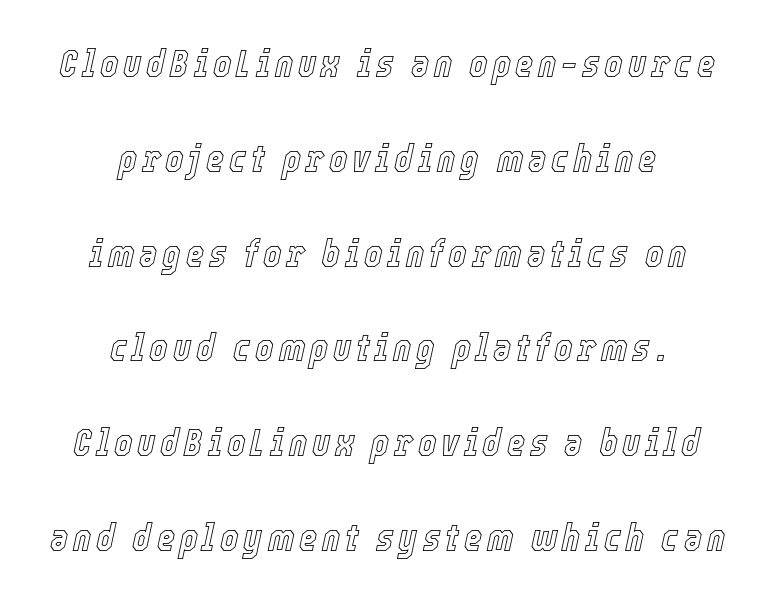
Interline gaps are noticeably wide in this sample. A bare baseline throughout the passage. The text block is weighted toward neither margin, spreading evenly from the middle. Proportional: the letters do not fall into vertical columns. Compared with ordinary roman type, these characters are visibly tilted.
